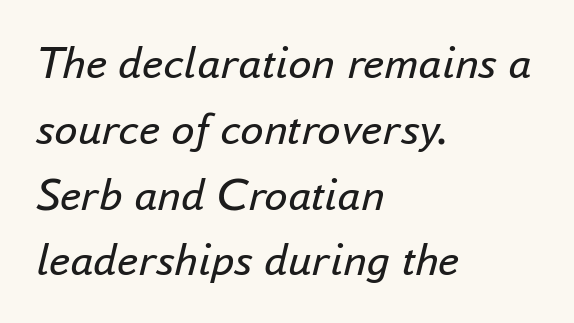
{"italic": "yes", "lean": "right", "slant_degrees": 16, "bold": "no", "weight": "regular", "width": "normal", "stroke_contrast": "low", "x_height": "small", "monospaced": "no", "underline": "no", "align": "left", "line_spacing": "normal", "line_spacing_ratio": 1.4, "letter_spacing": "normal", "letter_spacing_em": 0.0, "glyph_px": 47}
